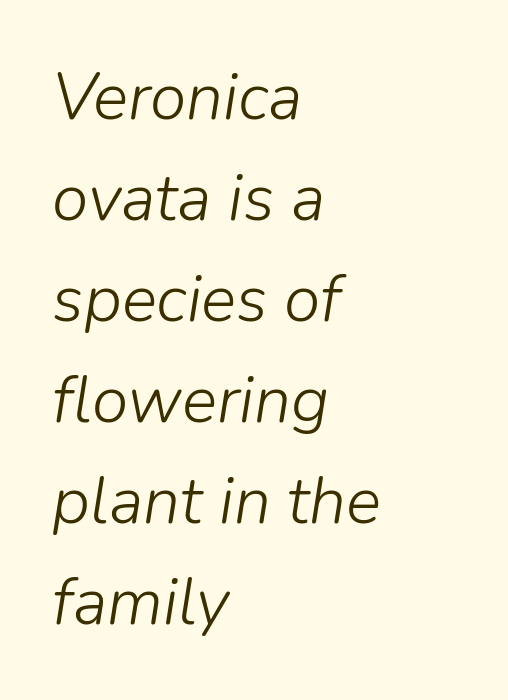
{"italic": "yes", "lean": "right", "slant_degrees": 9, "bold": "no", "weight": "light", "width": "normal", "stroke_contrast": "low", "x_height": "medium", "monospaced": "no", "underline": "no", "align": "left", "line_spacing": "normal", "line_spacing_ratio": 1.53, "letter_spacing": "normal", "letter_spacing_em": 0.0, "glyph_px": 66}
